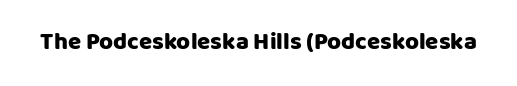
{"italic": "no", "underline": "no", "letter_spacing": "normal", "letter_spacing_em": 0.0, "glyph_px": 24}
